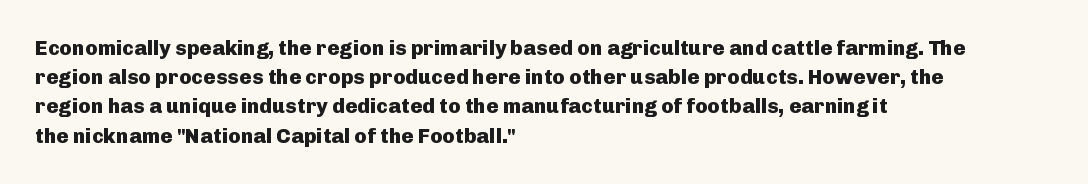
When letters stand straight like this, we call the style roman or upright. Line starts are locked; line ends wander. Quick note: underline off. Words appear dense and cohesive because spacing is normal. A normal amount of white space separates one row of letters from the next.
